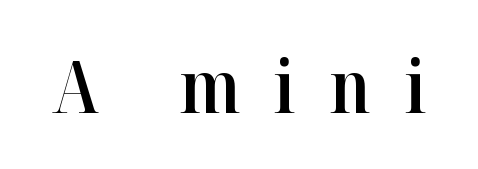
{"serif": "yes", "italic": "no", "bold": "semi", "weight": "semibold", "width": "normal", "stroke_contrast": "high", "x_height": "medium", "monospaced": "no", "underline": "no", "letter_spacing": "wide", "letter_spacing_em": 0.46, "glyph_px": 73}
